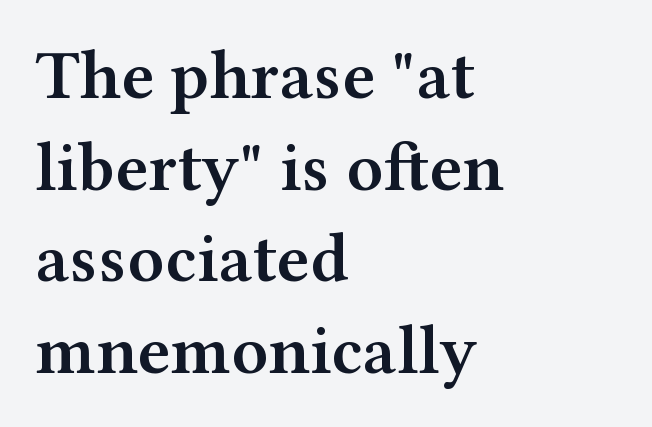
Q: Is the text bold? A: Semi-bold.
Q: Is the text italic (slanted)? A: No, it is upright.
Q: Is the typeface a serif or a sans-serif typeface? A: Serif.
Q: Is the text underlined? A: No.
Q: How is the paragraph aligned? A: Left-aligned.
Q: Is the spacing between letters normal or unusually wide? A: Normal.
Q: Is the spacing between lines tight, normal or loose? A: Normal.
Q: Width (condensed, normal, or wide)? A: Wide.
Q: Stroke contrast? A: Medium.
Q: x-height? A: Medium.
Q: Monospaced? A: No.
